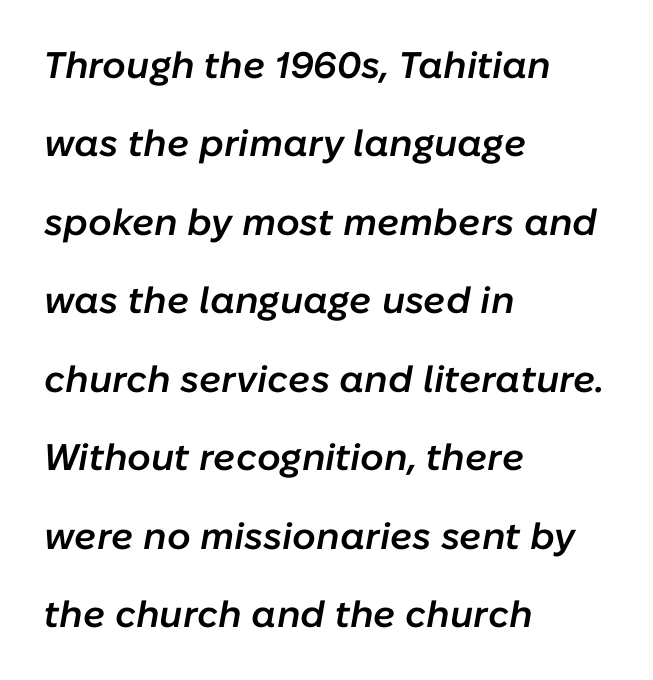
The rendering applies a slant to the glyphs. This sample has the flowing, uneven cadence of proportional lettering. Horizontal bands of white between lines are thick stripes. Descenders are the only things crossing below the line.
